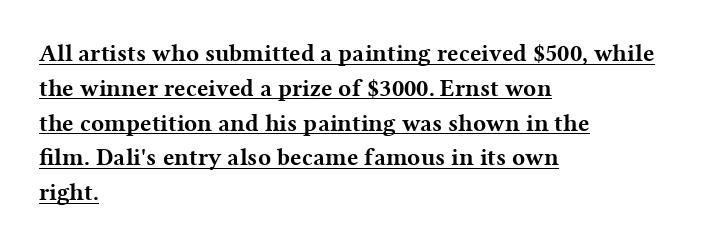
The image shows 24 px bold type, upright; set left-aligned, normal line spacing (1.45x), normal letter spacing, underlined.
